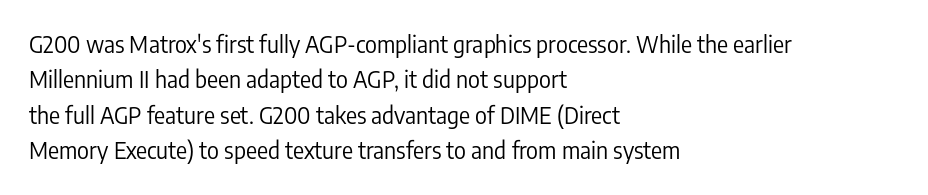
Q: Is the text bold? A: No.
Q: Is the text italic (slanted)? A: No, it is upright.
Q: Is the text underlined? A: No.
Q: How is the paragraph aligned? A: Left-aligned.
Q: Is the spacing between letters normal or unusually wide? A: Normal.
Q: Is the spacing between lines tight, normal or loose? A: Normal.
